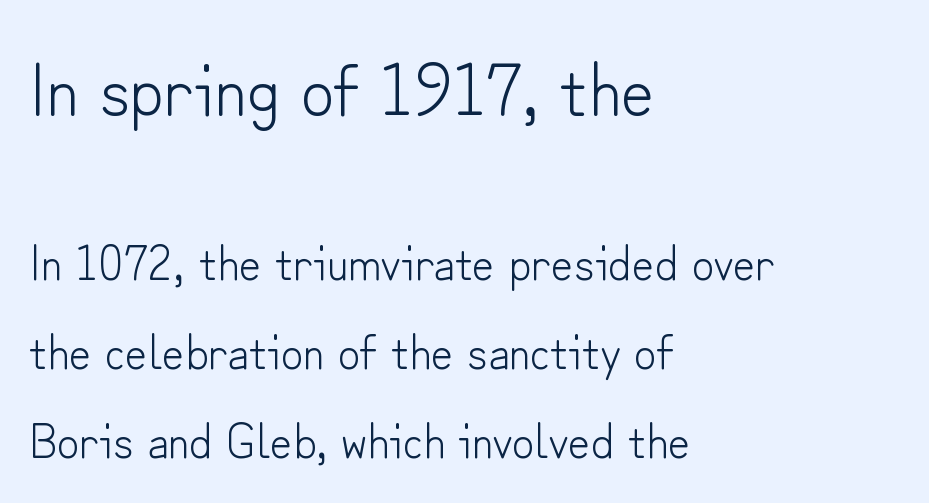
The image shows 74 px light sans-serif type, upright; set left-aligned, line spacing 1.82x, normal letter spacing, not underlined; the first (top) block is 1.51x larger; low stroke contrast and a small x-height.
